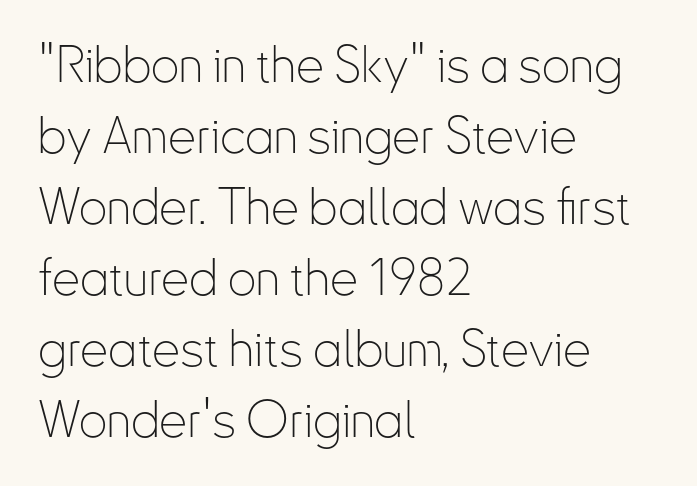
{"serif": "no", "italic": "no", "bold": "no", "weight": "thin", "width": "condensed", "stroke_contrast": "low", "x_height": "small", "monospaced": "no", "underline": "no", "align": "left", "line_spacing": "normal", "line_spacing_ratio": 1.42, "letter_spacing": "normal", "letter_spacing_em": 0.0, "glyph_px": 50}
